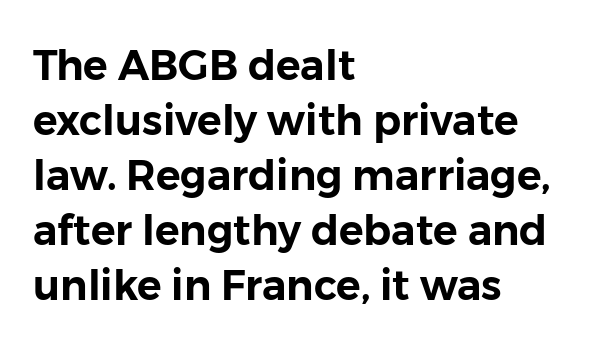
The image shows 41 px sans-serif type, upright; set left-aligned, normal line spacing (1.34x), normal letter spacing, not underlined; low stroke contrast and a medium x-height.
